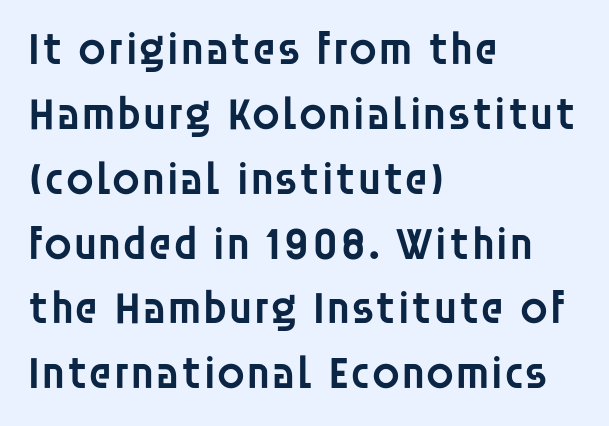
{"serif": "no", "italic": "no", "bold": "semi", "weight": "semibold", "width": "normal", "stroke_contrast": "low", "x_height": "large", "monospaced": "no", "underline": "no", "align": "left", "line_spacing": "normal", "line_spacing_ratio": 1.41, "letter_spacing": "normal", "letter_spacing_em": 0.0, "glyph_px": 46}
